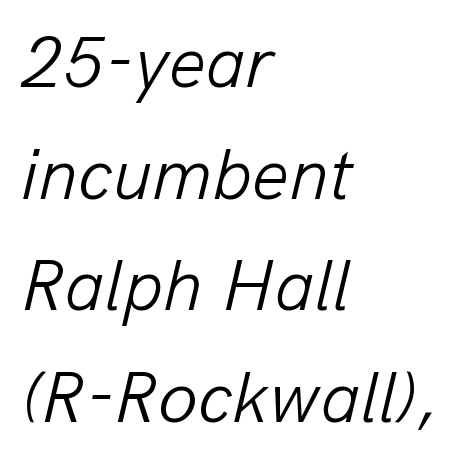
{"italic": "yes", "lean": "right", "slant_degrees": 13, "bold": "no", "weight": "light", "width": "normal", "stroke_contrast": "low", "x_height": "medium", "monospaced": "no", "underline": "no", "align": "left", "line_spacing": "normal", "line_spacing_ratio": 1.53, "letter_spacing": "normal", "letter_spacing_em": 0.0, "glyph_px": 73}
